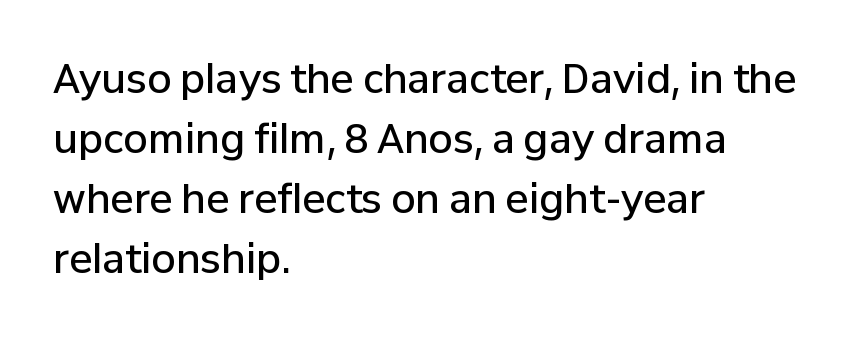
{"serif": "no", "italic": "no", "bold": "semi", "weight": "semibold", "width": "normal", "stroke_contrast": "low", "x_height": "medium", "monospaced": "no", "underline": "no", "align": "left", "line_spacing": "normal", "line_spacing_ratio": 1.54, "letter_spacing": "normal", "letter_spacing_em": 0.0, "glyph_px": 39}
